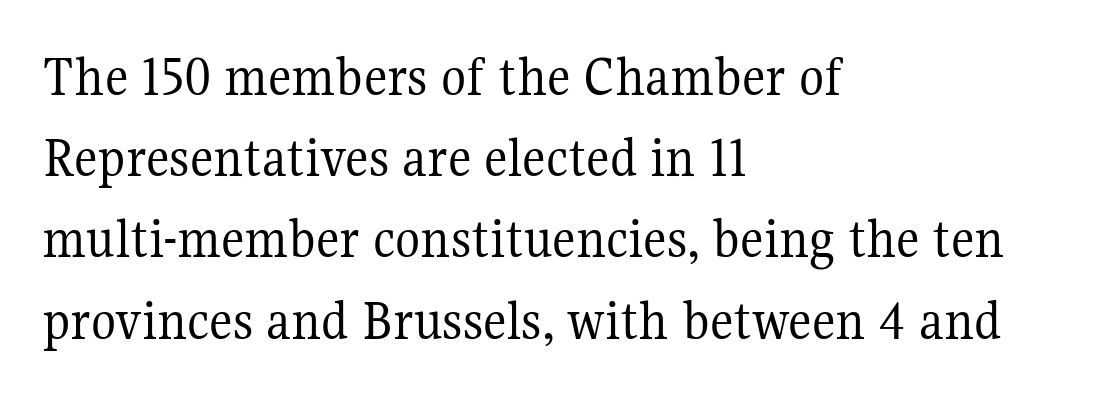
The image shows 58 px regular-weight serif type, upright; set left-aligned, normal line spacing (1.4x), normal letter spacing, not underlined; medium stroke contrast and a medium x-height.
